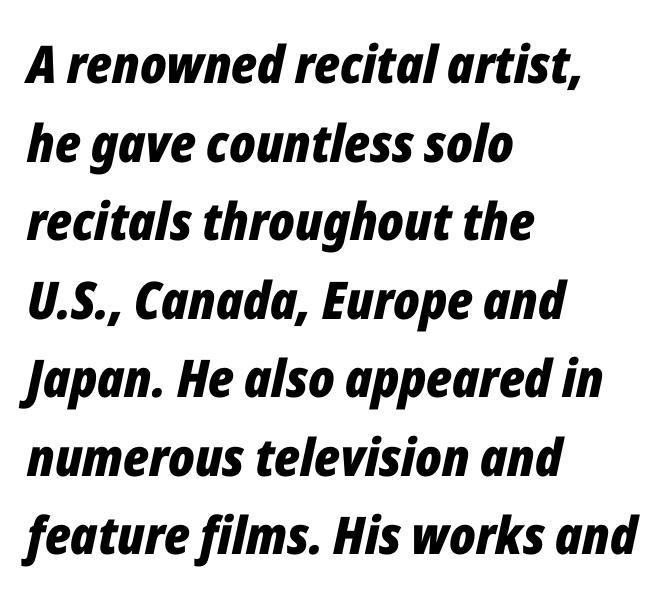
The image shows 52 px bold, condensed type, italic (leaning right); set left-aligned, normal line spacing (1.51x), normal letter spacing, not underlined; low stroke contrast and a medium x-height.
